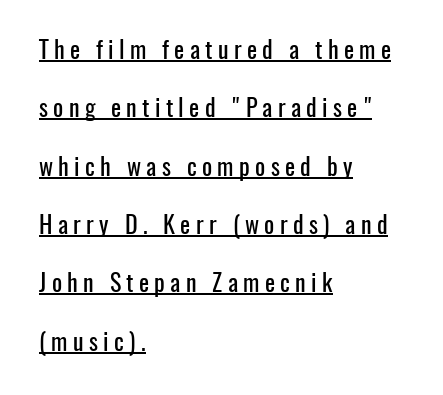
Q: Is the text italic (slanted)? A: No, it is upright.
Q: Is the text underlined? A: Yes.
Q: How is the paragraph aligned? A: Left-aligned.
Q: Is the spacing between letters normal or unusually wide? A: Unusually wide.
Q: Is the spacing between lines tight, normal or loose? A: Loose.
